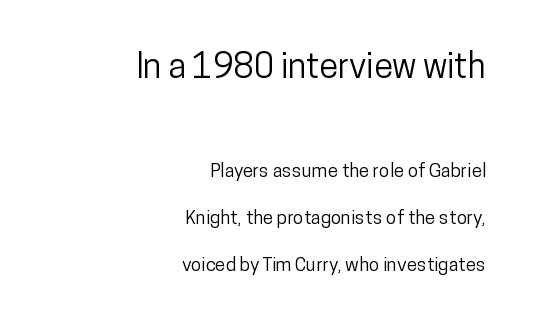
The image shows 34 px condensed sans-serif type, upright; set right-aligned, loose line spacing (2.45x), normal letter spacing, not underlined; the first (top) block is 1.79x larger; low stroke contrast and a medium x-height.
